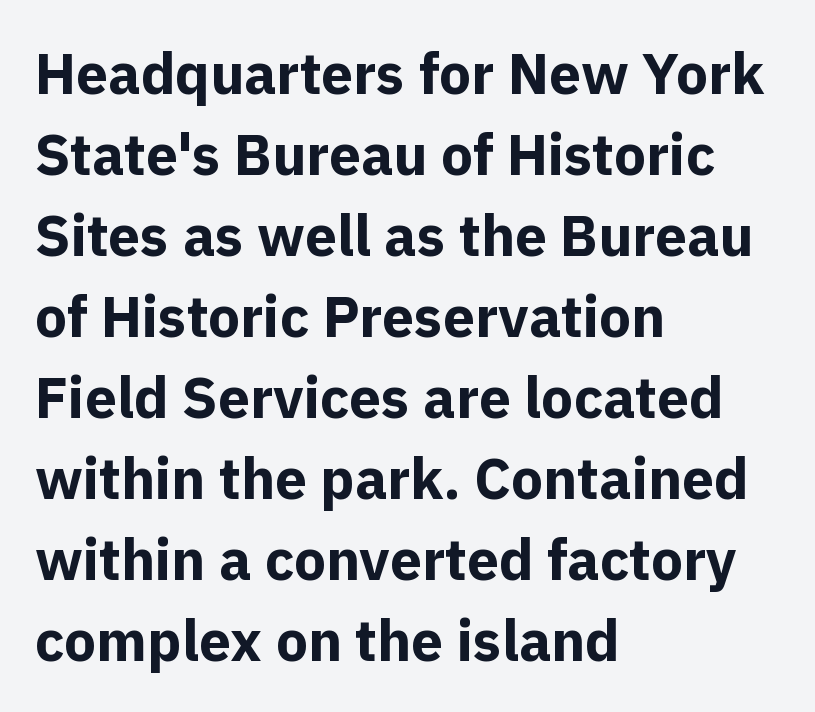
The image shows 57 px bold sans-serif type, upright; set left-aligned, normal line spacing (1.42x), normal letter spacing, not underlined; a medium x-height.
